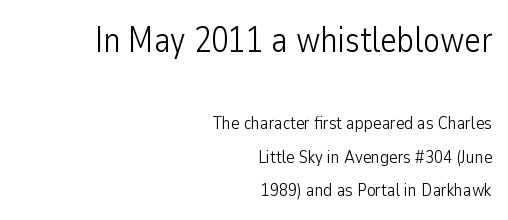
The image shows 35 px light, condensed sans-serif type, upright; set right-aligned, line spacing 1.88x, normal letter spacing, not underlined; the first (top) block is 1.94x larger; low stroke contrast and a medium x-height.
